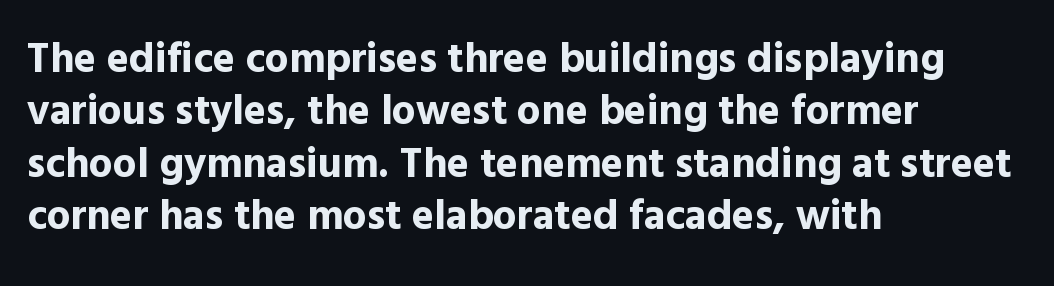
Q: Is the text bold? A: Yes.
Q: Is the text italic (slanted)? A: No, it is upright.
Q: Is the typeface a serif or a sans-serif typeface? A: Sans-serif.
Q: Is the text underlined? A: No.
Q: How is the paragraph aligned? A: Left-aligned.
Q: Is the spacing between letters normal or unusually wide? A: Normal.
Q: Is the spacing between lines tight, normal or loose? A: Normal.
Q: Width (condensed, normal, or wide)? A: Normal.
Q: x-height? A: Medium.
Q: Monospaced? A: No.
